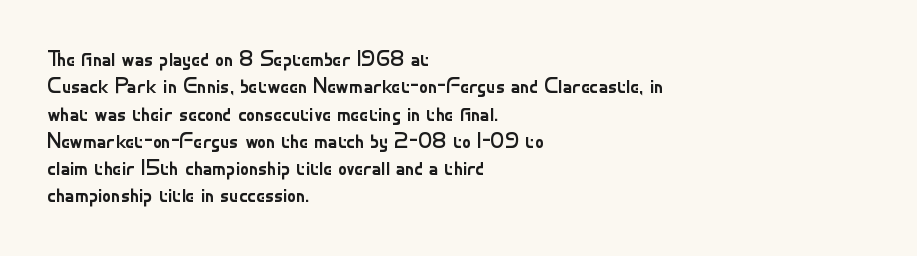
Q: Is the text bold? A: No.
Q: Is the text italic (slanted)? A: No, it is upright.
Q: Is the text underlined? A: No.
Q: How is the paragraph aligned? A: Left-aligned.
Q: Is the spacing between letters normal or unusually wide? A: Normal.
